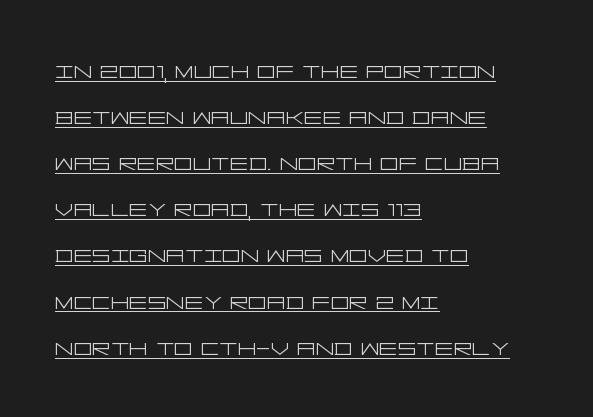
{"serif": "no", "italic": "no", "bold": "no", "weight": "light", "width": "wide", "stroke_contrast": "low", "x_height": "large", "underline": "yes", "align": "left", "line_spacing": "normal", "line_spacing_ratio": 1.59, "letter_spacing": "normal", "letter_spacing_em": 0.0, "glyph_px": 29}
